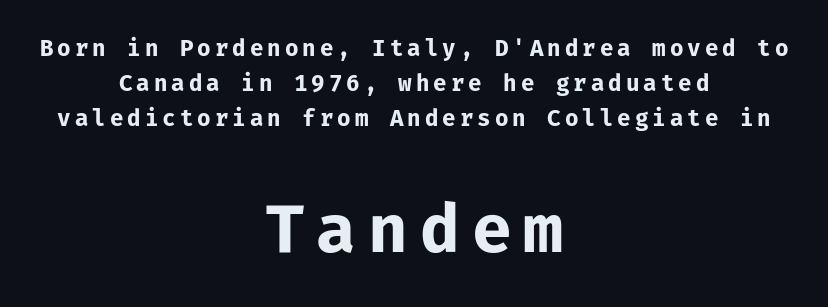
Q: Is the text bold? A: Yes.
Q: Is the text italic (slanted)? A: No, it is upright.
Q: Is the typeface a serif or a sans-serif typeface? A: Sans-serif.
Q: Is the text underlined? A: No.
Q: How is the paragraph aligned? A: Centered.
Q: Is the spacing between lines tight, normal or loose? A: Normal.
Q: Which block of text is set in a larger size, the first (top) or the second (bottom)? A: The second (bottom) one.
Q: Width (condensed, normal, or wide)? A: Normal.
Q: Stroke contrast? A: Low.
Q: x-height? A: Medium.
Q: Monospaced? A: Yes.
